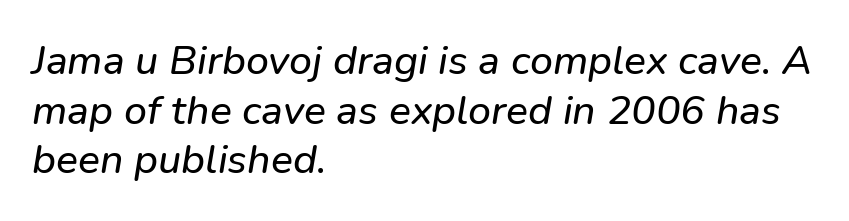
This sample has the flowing, uneven cadence of proportional lettering. Glyph-to-glyph distance matches everyday printed text. These lines stack with their left ends in a neat column. Decoration check: the copy has no underline. Looking at the ascenders, they clearly lean.
